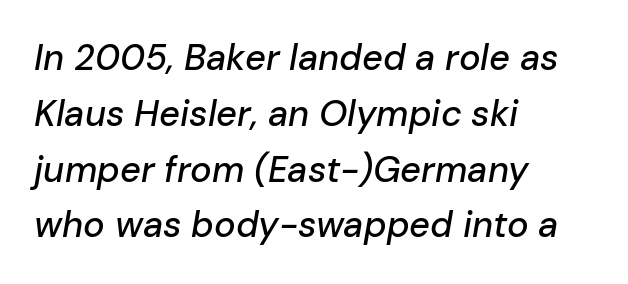
Is there much room between lines? A standard amount, neither cramped nor airy. Note the varied advance widths — an 'i' is clearly narrower than an 'm'. Underline: absent. These lines are set flush left with a ragged right edge. Would a proofreader flag this as italicized? Yes. The passage shown has conventional tracking throughout.
